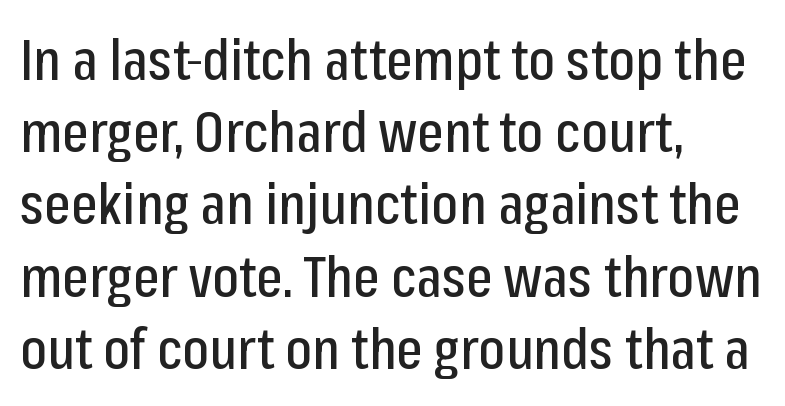
Q: Is the text italic (slanted)? A: No, it is upright.
Q: Is the typeface a serif or a sans-serif typeface? A: Sans-serif.
Q: Is the text underlined? A: No.
Q: How is the paragraph aligned? A: Left-aligned.
Q: Is the spacing between letters normal or unusually wide? A: Normal.
Q: Is the spacing between lines tight, normal or loose? A: Normal.
Q: Width (condensed, normal, or wide)? A: Condensed.
Q: Stroke contrast? A: Low.
Q: x-height? A: Medium.
Q: Monospaced? A: No.
